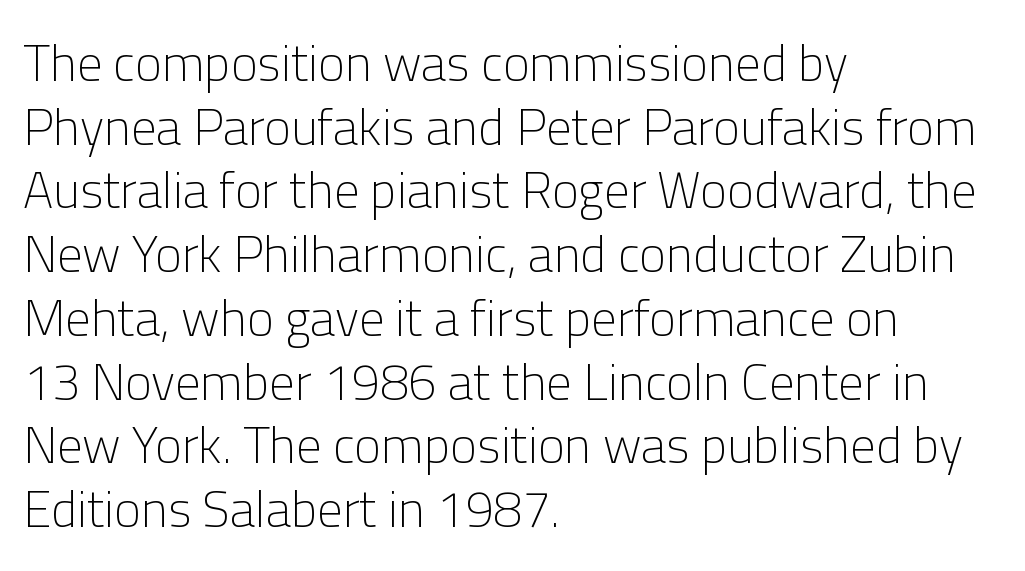
{"serif": "no", "italic": "no", "bold": "no", "weight": "light", "width": "normal", "stroke_contrast": "low", "x_height": "medium", "monospaced": "no", "underline": "no", "align": "left", "line_spacing": "normal", "line_spacing_ratio": 1.25, "letter_spacing": "normal", "letter_spacing_em": 0.0, "glyph_px": 51}
